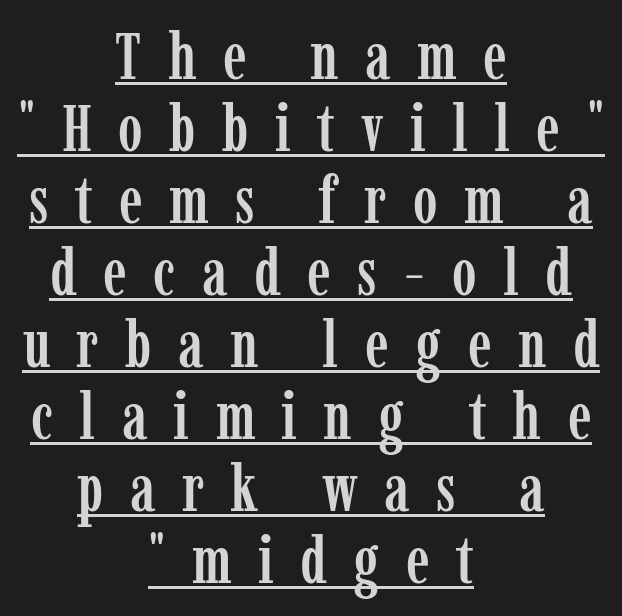
The image shows 66 px condensed serif type, upright; set centered, tight line spacing (1.09x), unusually wide letter spacing (+0.4 em), underlined; low stroke contrast and a medium x-height.
